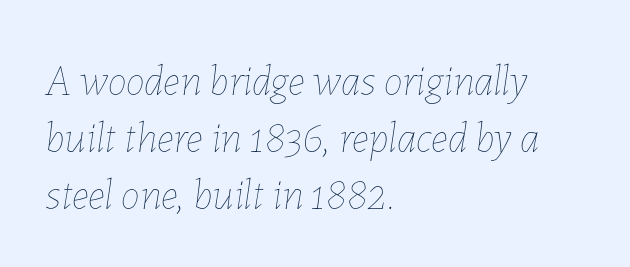
The image shows 43 px thin type, italic (leaning right); set left-aligned, normal line spacing (1.32x), normal letter spacing, not underlined; low stroke contrast and a medium x-height.
